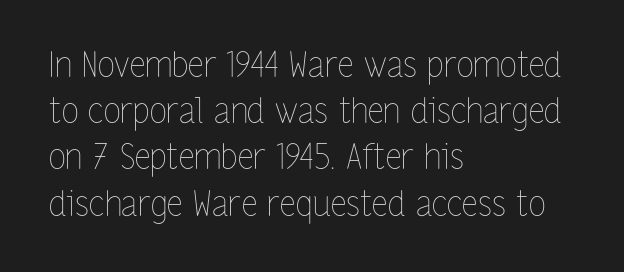
Q: Is the text bold? A: No.
Q: Is the text italic (slanted)? A: No, it is upright.
Q: Is the text underlined? A: No.
Q: How is the paragraph aligned? A: Left-aligned.
Q: Is the spacing between letters normal or unusually wide? A: Normal.
Q: Is the spacing between lines tight, normal or loose? A: Normal.
Q: Width (condensed, normal, or wide)? A: Condensed.
Q: Stroke contrast? A: Low.
Q: x-height? A: Medium.
Q: Monospaced? A: No.
